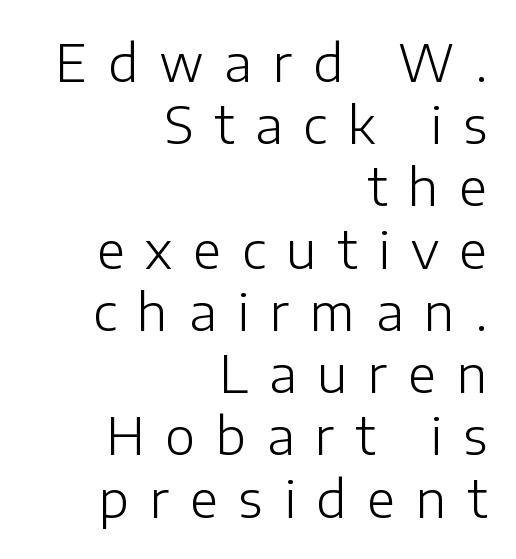
The image shows 51 px light sans-serif type, upright; set right-aligned, line spacing 1.22x, unusually wide letter spacing (+0.41 em), not underlined; low stroke contrast and a medium x-height.
